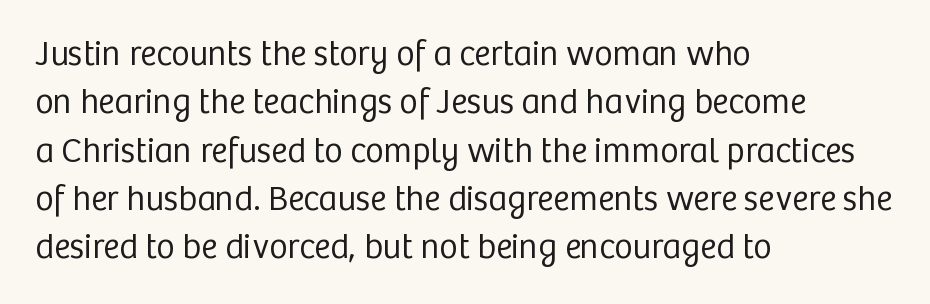
Each letter keeps its own natural width here, so spacing adapts to shape. The space beneath each line is pristine and unruled. Does extra space separate the letters? No, they use regular spacing. The axis of the letterforms is exactly vertical.
